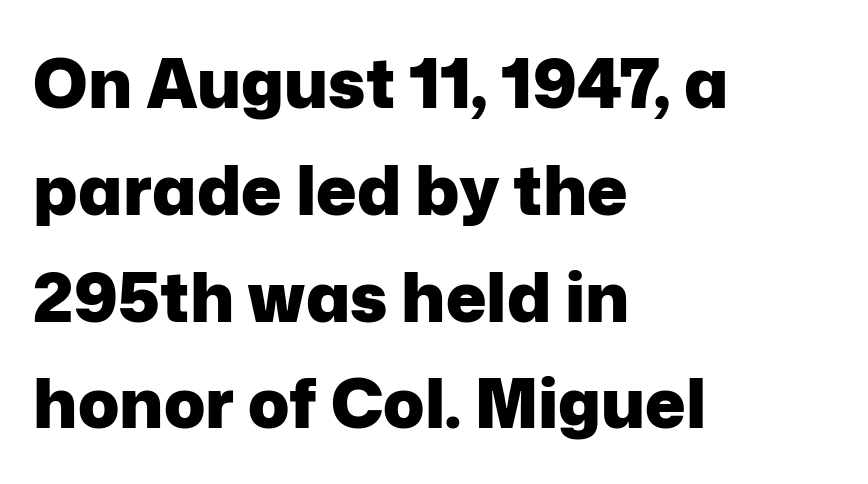
The image shows 68 px heavy sans-serif type, upright; set left-aligned, normal line spacing (1.57x), normal letter spacing, not underlined; low stroke contrast and a medium x-height.
